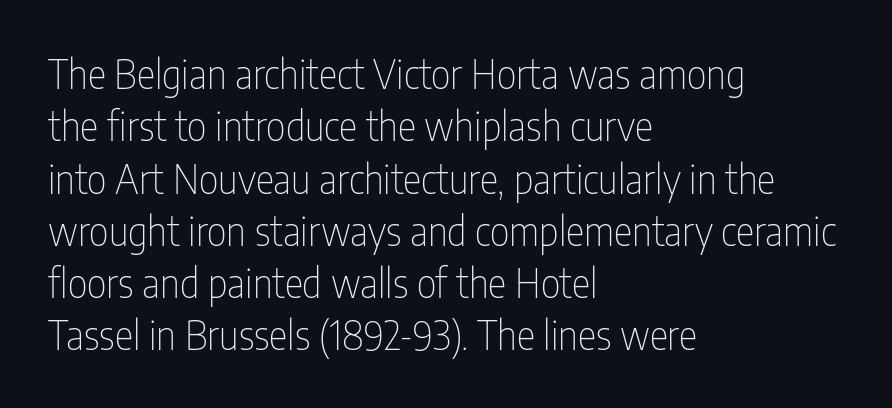
The image shows 39 px thin, condensed sans-serif type, upright; set left-aligned, normal line spacing (1.34x), normal letter spacing, not underlined; low stroke contrast and a medium x-height.
